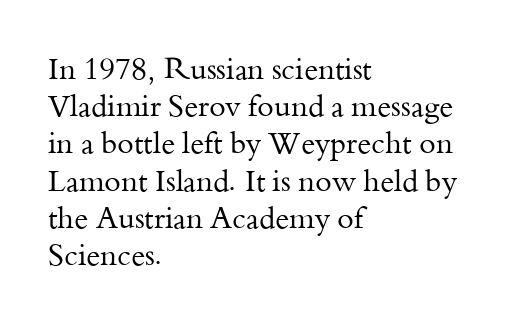
Default kerning and tracking; the words read as compact shapes. Style check: upright. The paragraph shown leans on its left margin. The rendering shows small feet on the letterforms — a serif design. The string is rendered with underlining switched off.
